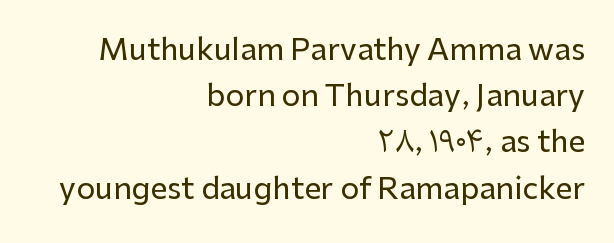
Q: Is the text italic (slanted)? A: No, it is upright.
Q: Is the typeface a serif or a sans-serif typeface? A: Sans-serif.
Q: Is the text underlined? A: No.
Q: How is the paragraph aligned? A: Right-aligned.
Q: Is the spacing between letters normal or unusually wide? A: Normal.
Q: Is the spacing between lines tight, normal or loose? A: Normal.
Q: Width (condensed, normal, or wide)? A: Normal.
Q: Stroke contrast? A: Low.
Q: x-height? A: Medium.
Q: Monospaced? A: No.
